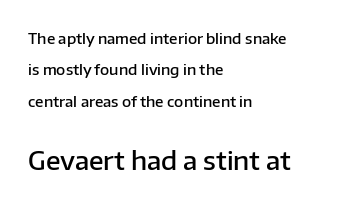
The image shows 26 px text type, upright; set left-aligned, loose line spacing (2.1x), normal letter spacing, not underlined; the second (bottom) block is 1.73x larger.
